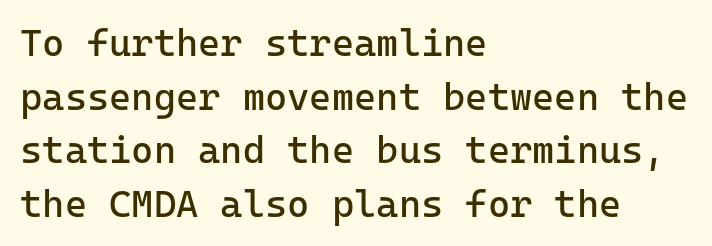
Q: Is the text bold? A: No.
Q: Is the text italic (slanted)? A: No, it is upright.
Q: Is the typeface a serif or a sans-serif typeface? A: Sans-serif.
Q: Is the text underlined? A: No.
Q: How is the paragraph aligned? A: Left-aligned.
Q: Is the spacing between letters normal or unusually wide? A: Normal.
Q: Is the spacing between lines tight, normal or loose? A: Normal.
Q: Width (condensed, normal, or wide)? A: Normal.
Q: Stroke contrast? A: Low.
Q: x-height? A: Medium.
